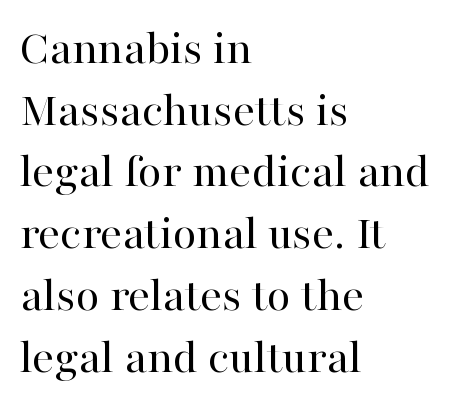
Q: Is the text bold? A: No.
Q: Is the text italic (slanted)? A: No, it is upright.
Q: Is the typeface a serif or a sans-serif typeface? A: Serif.
Q: Is the text underlined? A: No.
Q: How is the paragraph aligned? A: Left-aligned.
Q: Is the spacing between letters normal or unusually wide? A: Normal.
Q: Is the spacing between lines tight, normal or loose? A: Normal.
Q: Width (condensed, normal, or wide)? A: Normal.
Q: Stroke contrast? A: High.
Q: x-height? A: Medium.
Q: Monospaced? A: No.
